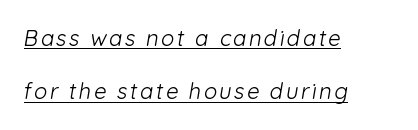
Horizontal bands of white between lines are thick stripes. The weight tops out at a normal text grade. A rule runs beneath these lines of type. Line starts are locked; line ends wander.
